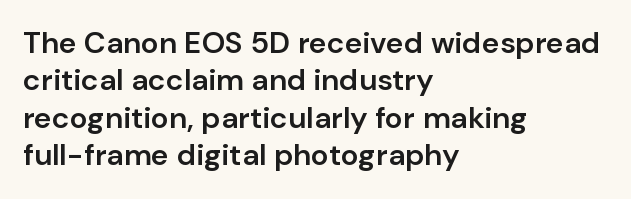
The type family on display is of the sans-serif kind. Compared with typical paragraphs, the rows here are spaced about the same. Stems and bowls a touch heavier than normal — semibold. A student would call this left alignment; a typographer would say flush left, rag right. Posture: upright roman.
